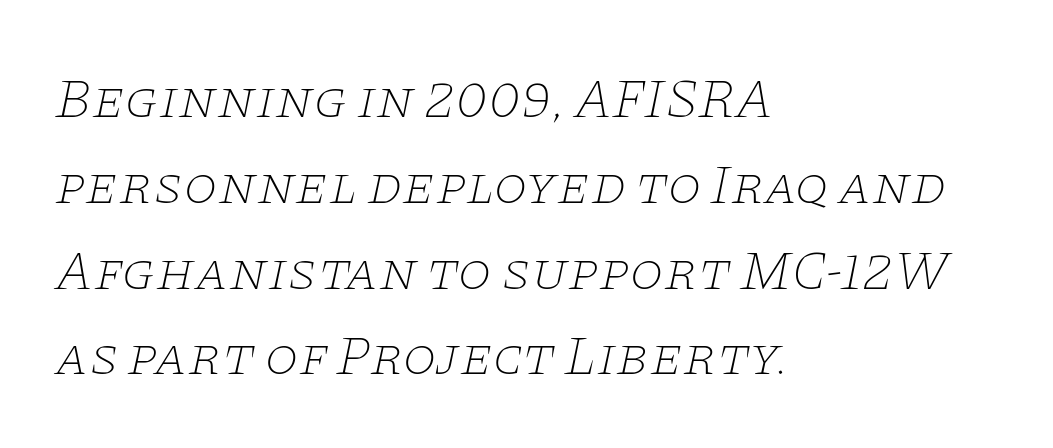
The image shows 55 px thin, wide serif type, italic (leaning right); set left-aligned, normal line spacing (1.56x), normal letter spacing, not underlined; low stroke contrast and a large x-height.
